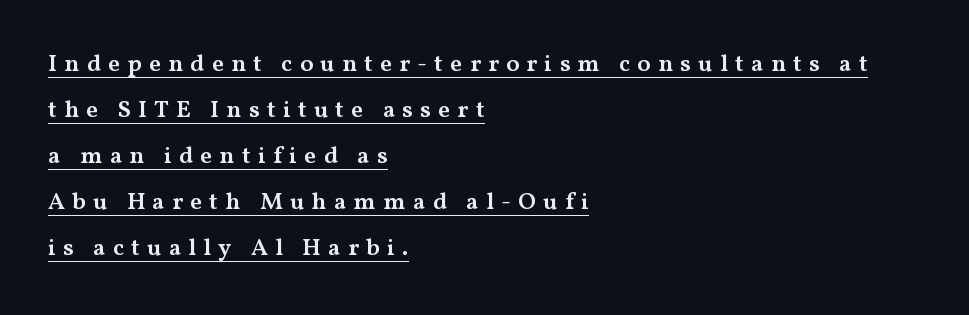
The image shows 24 px text type, upright; set left-aligned, loose line spacing (1.92x), unusually wide letter spacing (+0.3 em), underlined.
